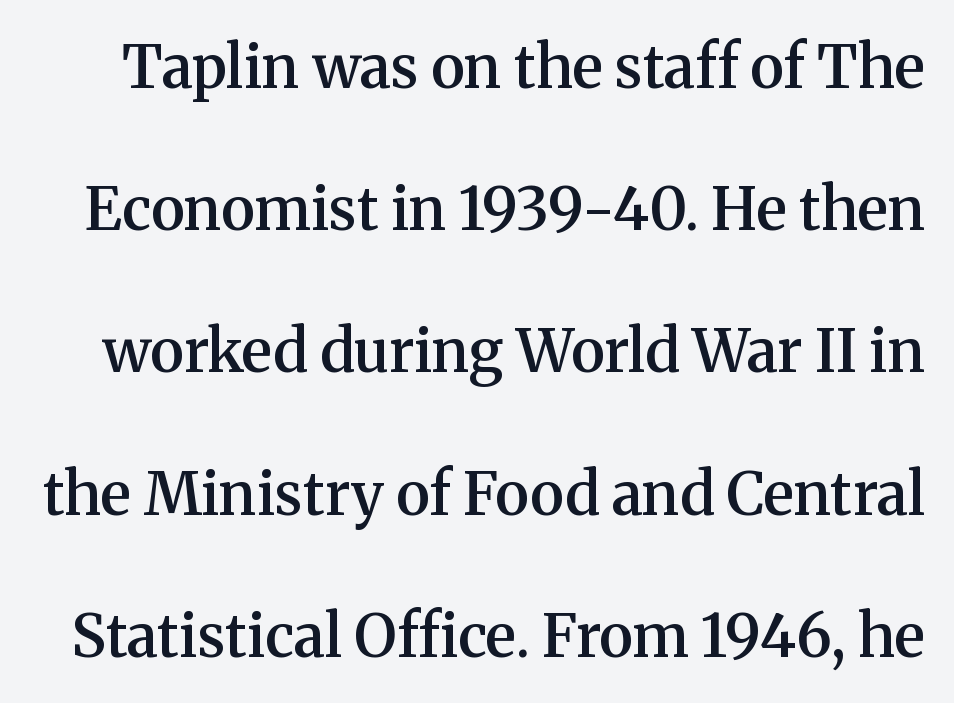
The image shows 59 px semibold serif type, upright; set loose line spacing (2.41x), normal letter spacing, not underlined; medium stroke contrast and a medium x-height.
